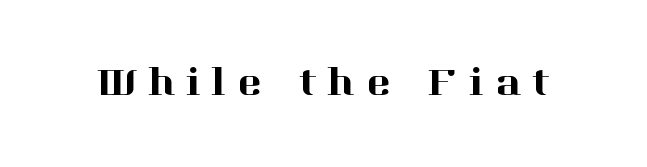
The image shows 42 px serif type, upright; set unusually wide letter spacing (+0.29 em), not underlined; high stroke contrast and a medium x-height.
